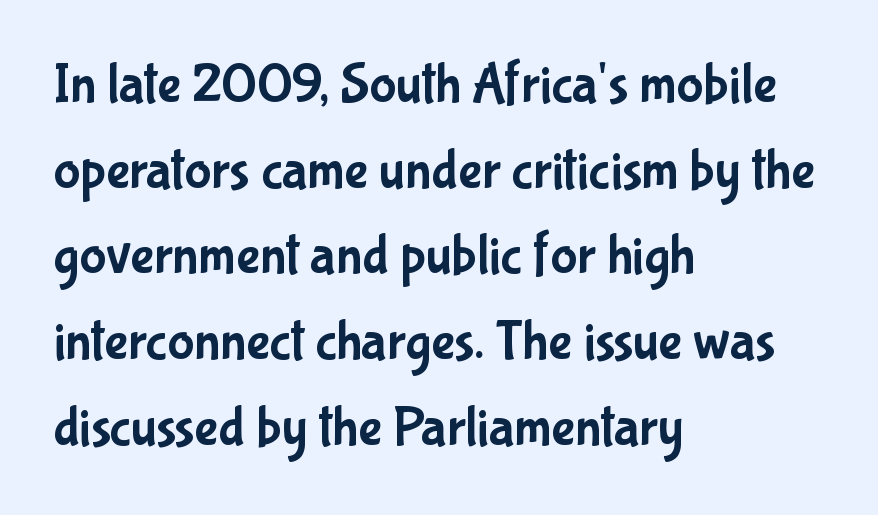
These lines are composed in type without serifs. Summary of vertical rhythm: regular, with standard interline spacing. Compared with typical body copy, the letter spacing here is the same. Upright lettering throughout. A typesetter would call this proportional, since set widths differ per character. Decoration check: the copy has no underline.
